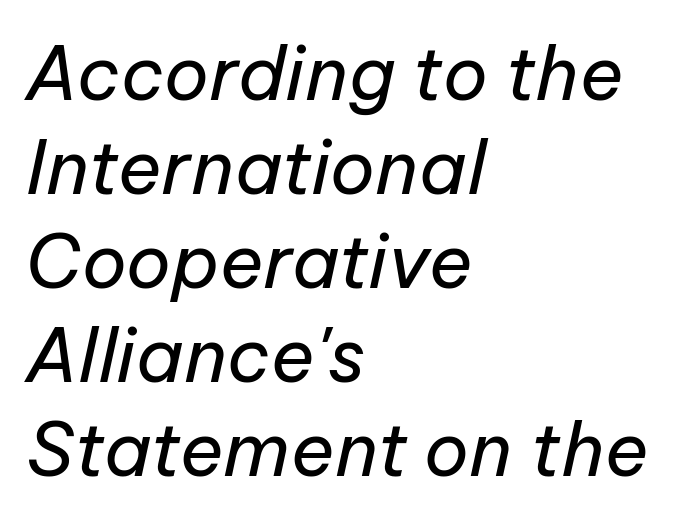
Lines of text with bare space underneath. On a weight scale, this lands at 450 or below. Is the block centered? No — it sits flush against the left margin. The letterforms sit shoulder to shoulder at normal distance. Think of a printed novel: that variable character pitch is what you see here. Rendered with sloped, italic letterforms.
